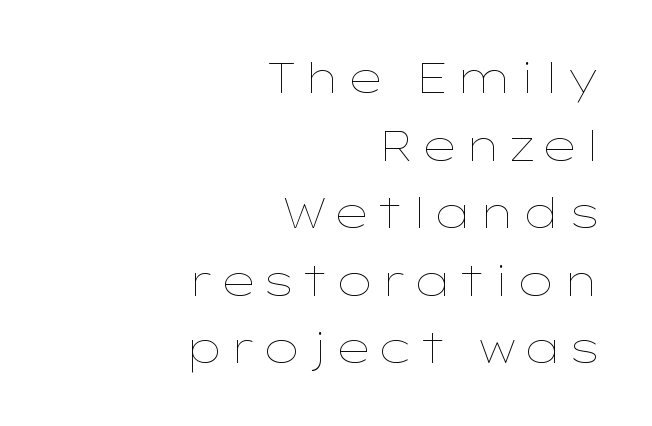
The passage shown is not underscored anywhere. The paragraph has a hard right edge and a soft left edge. Is this a heavy cut? Hardly; it is regular or lighter. The line-height multiplier appears to be the usual default. If you drew a line through each stem, it would be perfectly vertical.
